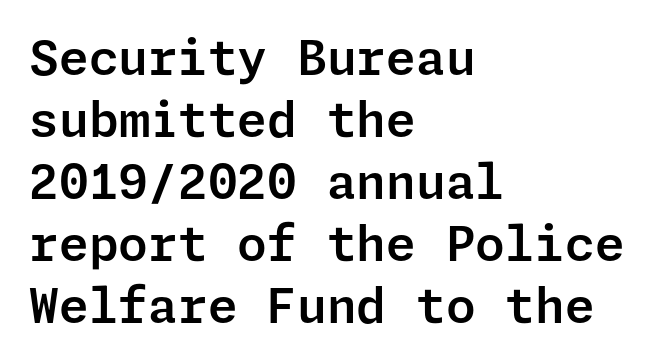
{"serif": "no", "italic": "no", "width": "normal", "stroke_contrast": "low", "x_height": "medium", "underline": "no", "align": "left", "line_spacing": "normal", "line_spacing_ratio": 1.29, "letter_spacing": "normal", "letter_spacing_em": 0.0, "glyph_px": 48}
